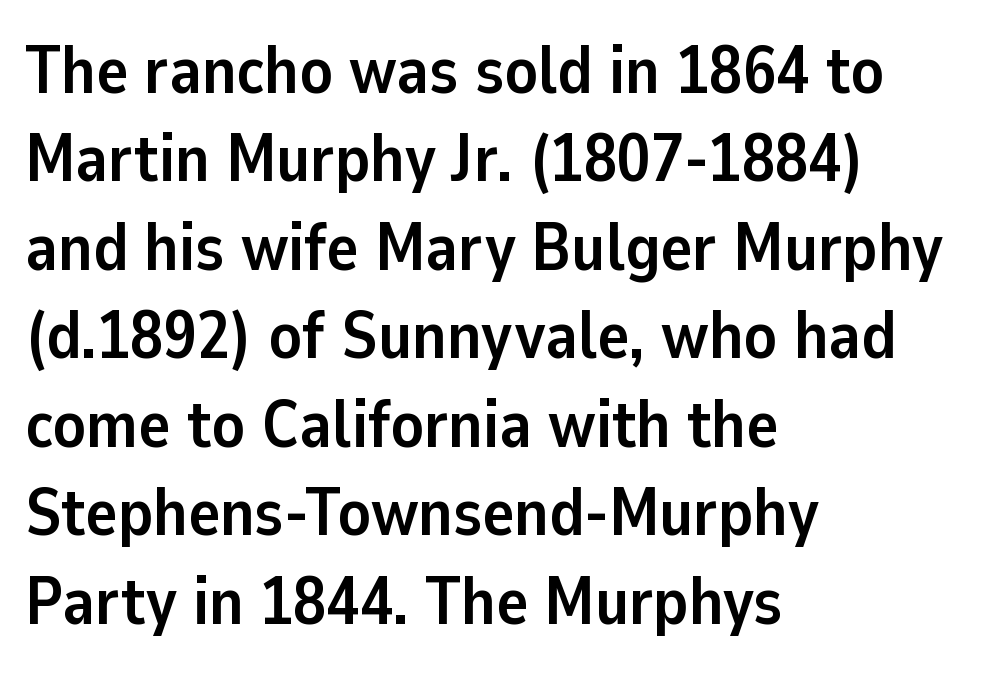
Q: Is the text bold? A: Yes.
Q: Is the text italic (slanted)? A: No, it is upright.
Q: Is the typeface a serif or a sans-serif typeface? A: Sans-serif.
Q: Is the text underlined? A: No.
Q: How is the paragraph aligned? A: Left-aligned.
Q: Is the spacing between letters normal or unusually wide? A: Normal.
Q: Is the spacing between lines tight, normal or loose? A: Normal.
Q: Width (condensed, normal, or wide)? A: Normal.
Q: Stroke contrast? A: Low.
Q: x-height? A: Medium.
Q: Monospaced? A: No.
